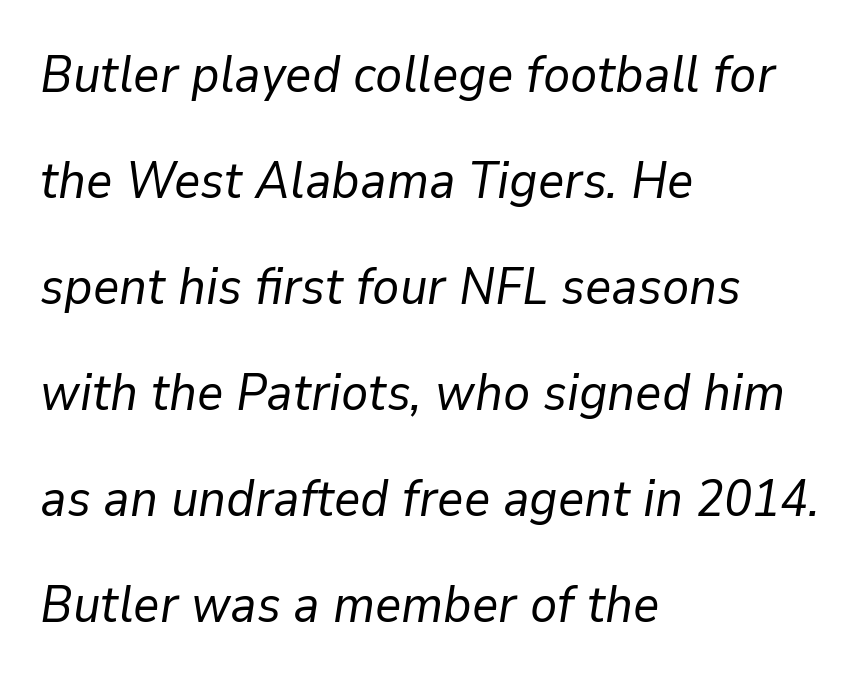
{"italic": "yes", "lean": "right", "slant_degrees": 9, "bold": "no", "weight": "regular", "width": "normal", "stroke_contrast": "low", "x_height": "medium", "monospaced": "no", "underline": "no", "align": "left", "line_spacing": "loose", "line_spacing_ratio": 2.08, "letter_spacing": "normal", "letter_spacing_em": 0.0, "glyph_px": 51}
